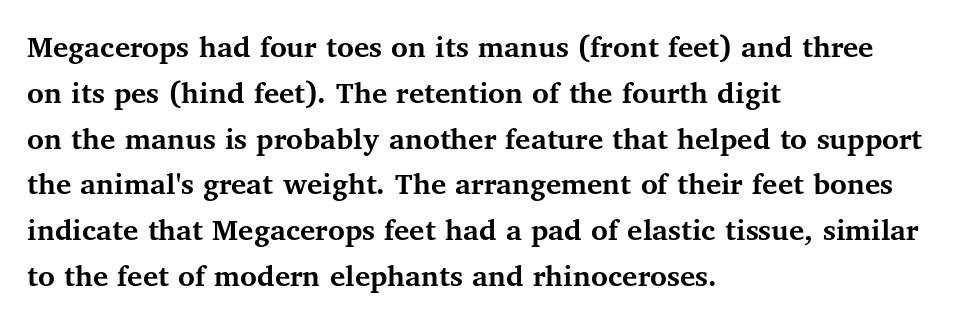
The letters advance in unequal steps, a hallmark of proportional type. Style check: upright. The specimen omits any rule beneath the text block's lines. Tracking here is standard; glyphs follow each other at the usual distance.
